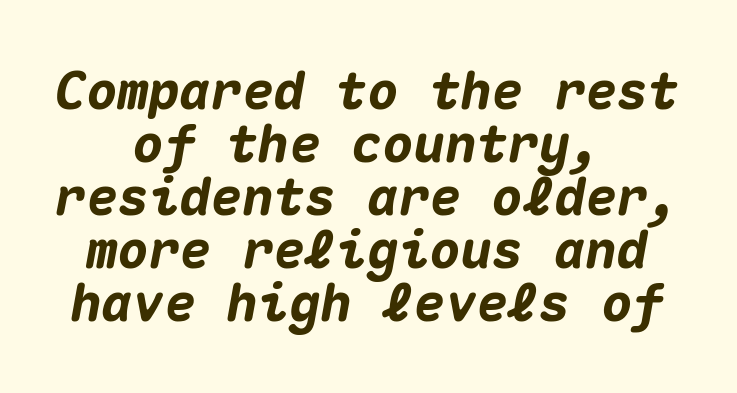
The image shows 52 px heavy type, italic (leaning right), monospaced; set centered, tight line spacing (1.02x), normal letter spacing, not underlined; medium stroke contrast and a medium x-height.
